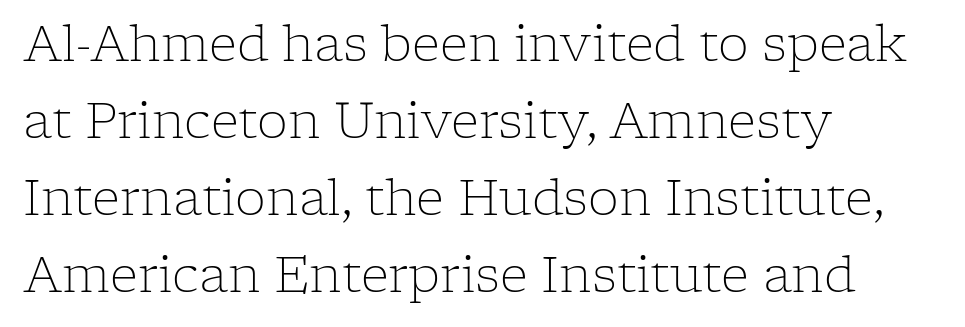
Q: Is the text bold? A: No.
Q: Is the text italic (slanted)? A: No, it is upright.
Q: Is the typeface a serif or a sans-serif typeface? A: Serif.
Q: Is the text underlined? A: No.
Q: How is the paragraph aligned? A: Left-aligned.
Q: Is the spacing between letters normal or unusually wide? A: Normal.
Q: Is the spacing between lines tight, normal or loose? A: Normal.
Q: Width (condensed, normal, or wide)? A: Normal.
Q: Stroke contrast? A: Low.
Q: x-height? A: Medium.
Q: Monospaced? A: No.
